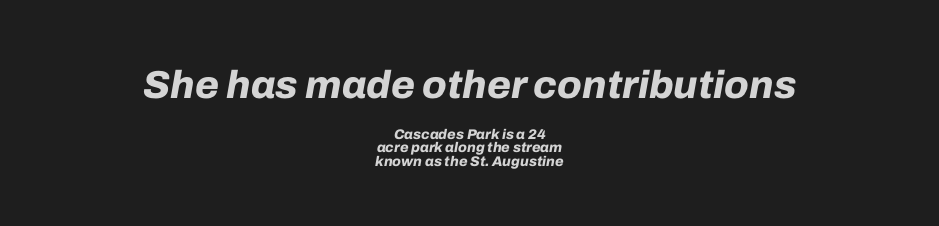
Q: Is the text bold? A: Yes.
Q: Is the text italic (slanted)? A: Yes, it leans right by about 10 degrees.
Q: Is the text underlined? A: No.
Q: How is the paragraph aligned? A: Centered.
Q: Is the spacing between letters normal or unusually wide? A: Normal.
Q: Is the spacing between lines tight, normal or loose? A: Tight.
Q: Which block of text is set in a larger size, the first (top) or the second (bottom)? A: The first (top) one.
Q: Width (condensed, normal, or wide)? A: Normal.
Q: Stroke contrast? A: Low.
Q: x-height? A: Medium.
Q: Monospaced? A: No.
